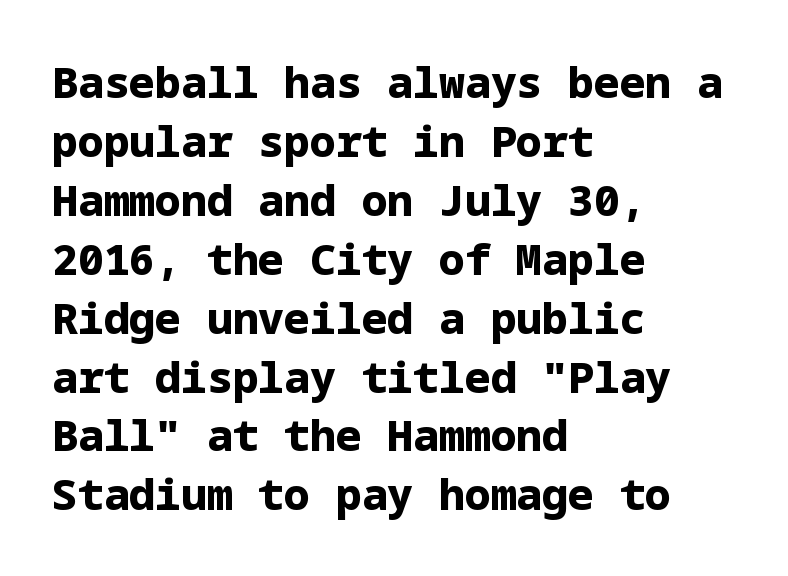
Q: Is the text bold? A: Yes.
Q: Is the text italic (slanted)? A: No, it is upright.
Q: Is the typeface a serif or a sans-serif typeface? A: Sans-serif.
Q: Is the text underlined? A: No.
Q: How is the paragraph aligned? A: Left-aligned.
Q: Is the spacing between letters normal or unusually wide? A: Normal.
Q: Is the spacing between lines tight, normal or loose? A: Normal.
Q: Width (condensed, normal, or wide)? A: Normal.
Q: Stroke contrast? A: Low.
Q: x-height? A: Medium.
